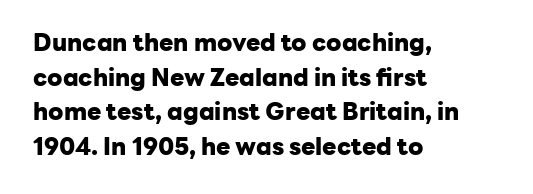
The image shows 24 px bold type, upright; set left-aligned, normal line spacing (1.44x), normal letter spacing, not underlined.
